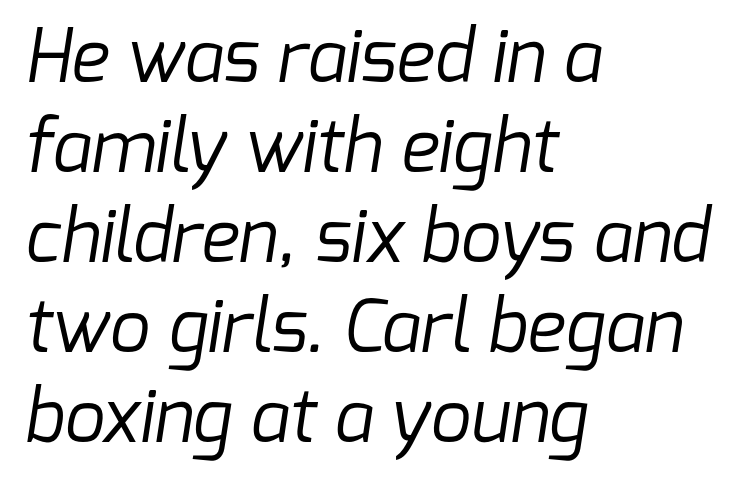
{"serif": "no", "bold": "no", "weight": "regular", "width": "normal", "stroke_contrast": "low", "x_height": "medium", "monospaced": "no", "underline": "no", "align": "left", "line_spacing": "normal", "line_spacing_ratio": 1.25, "letter_spacing": "normal", "letter_spacing_em": 0.0, "glyph_px": 72}
